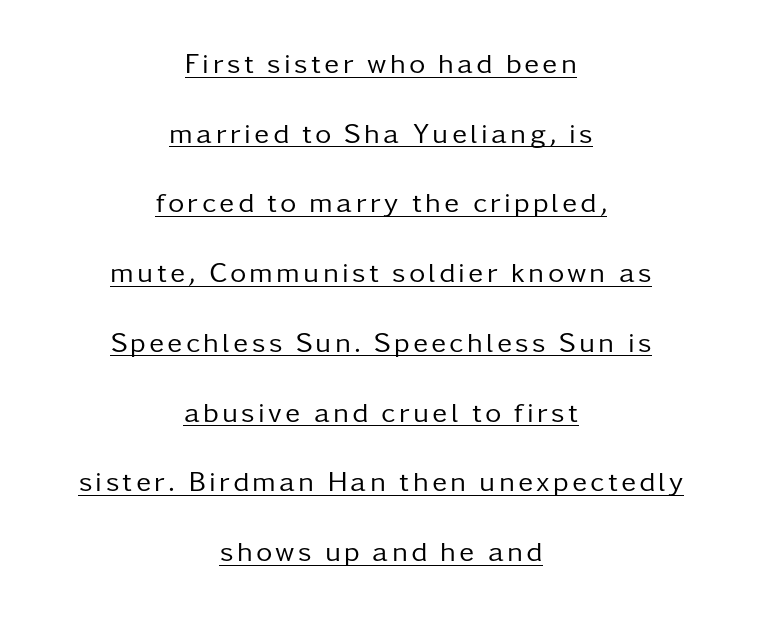
You can tell from the bare stems that sans-serif type was used. Layout note: lines centered. Ordinary non-slanted type is in use. Leading: increased. A rule runs beneath these lines of type.
